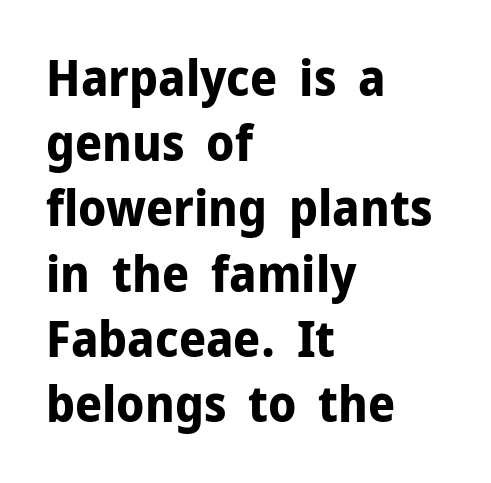
The image shows 49 px bold sans-serif type, upright; set left-aligned, normal line spacing (1.33x), normal letter spacing, not underlined; low stroke contrast and a medium x-height.
